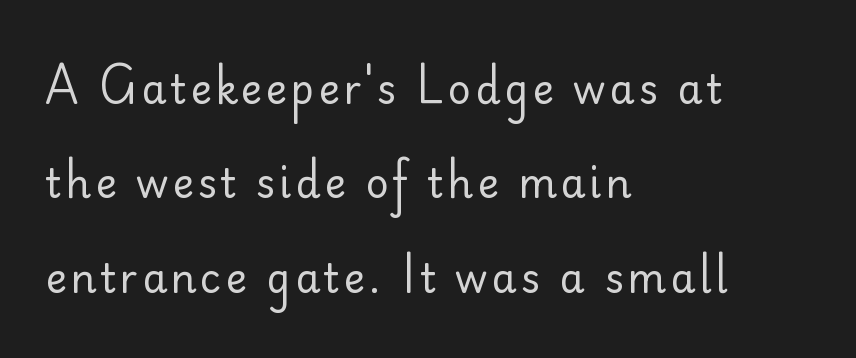
The image shows 40 px regular-weight sans-serif type, upright; set left-aligned, loose line spacing (2.36x), not underlined; low stroke contrast and a small x-height.
